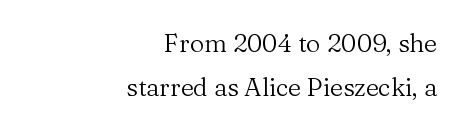
{"italic": "no", "bold": "no", "underline": "no", "align": "right", "line_spacing_ratio": 1.76, "letter_spacing": "normal", "letter_spacing_em": 0.0, "glyph_px": 25}
